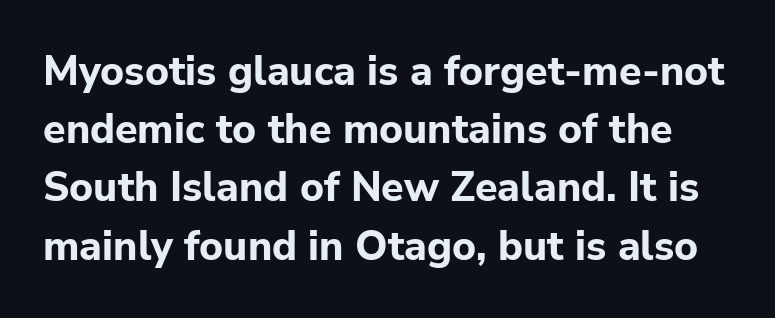
Q: Is the text bold? A: Yes.
Q: Is the text italic (slanted)? A: No, it is upright.
Q: Is the typeface a serif or a sans-serif typeface? A: Sans-serif.
Q: Is the text underlined? A: No.
Q: Is the spacing between letters normal or unusually wide? A: Normal.
Q: Is the spacing between lines tight, normal or loose? A: Normal.
Q: Width (condensed, normal, or wide)? A: Normal.
Q: Stroke contrast? A: Low.
Q: x-height? A: Medium.
Q: Monospaced? A: No.
